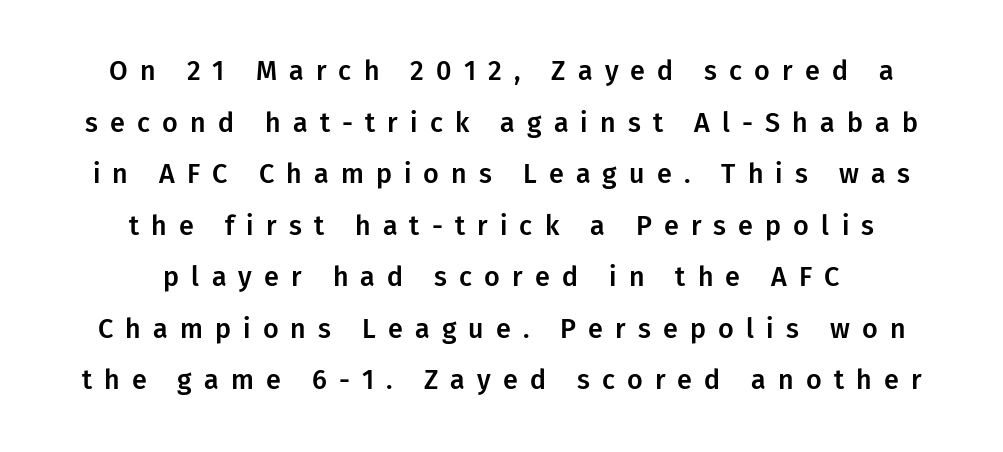
The image shows 27 px text type, upright; set centered, loose line spacing (1.91x), unusually wide letter spacing (+0.45 em), not underlined.
